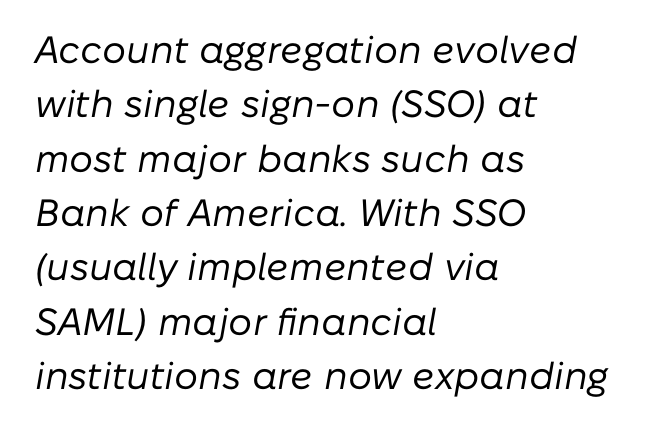
{"italic": "yes", "lean": "right", "slant_degrees": 10, "bold": "no", "weight": "regular", "width": "normal", "stroke_contrast": "low", "x_height": "medium", "monospaced": "no", "underline": "no", "align": "left", "line_spacing": "normal", "line_spacing_ratio": 1.43, "letter_spacing": "normal", "letter_spacing_em": 0.0, "glyph_px": 38}
